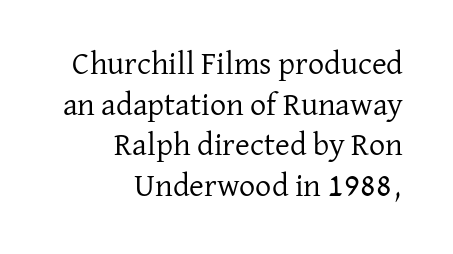
The image shows 32 px regular-weight serif type, upright; set right-aligned, normal line spacing (1.27x), normal letter spacing, not underlined; low stroke contrast and a medium x-height.
